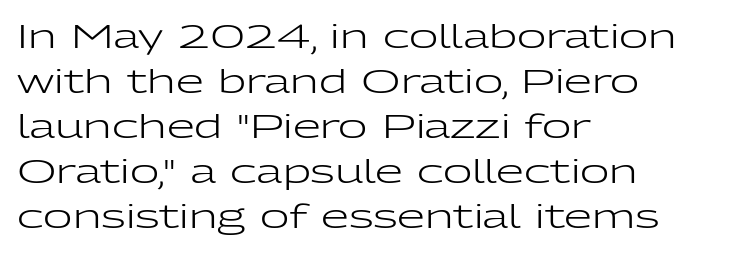
{"serif": "no", "italic": "no", "bold": "no", "weight": "regular", "width": "wide", "stroke_contrast": "low", "x_height": "medium", "monospaced": "no", "underline": "no", "align": "left", "line_spacing": "normal", "line_spacing_ratio": 1.41, "letter_spacing": "normal", "letter_spacing_em": 0.0, "glyph_px": 32}
